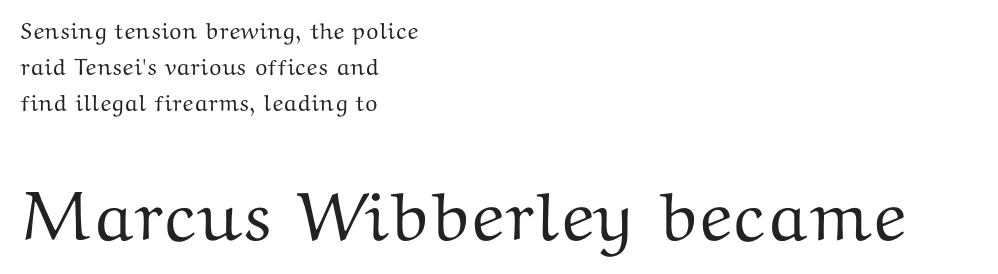
{"serif": "yes", "italic": "no", "width": "wide", "stroke_contrast": "medium", "x_height": "medium", "monospaced": "no", "underline": "no", "align": "left", "line_spacing": "normal", "line_spacing_ratio": 1.57, "letter_spacing": "normal", "letter_spacing_em": 0.0, "larger_block": "second", "size_ratio": 3.0, "glyph_px": 69}
